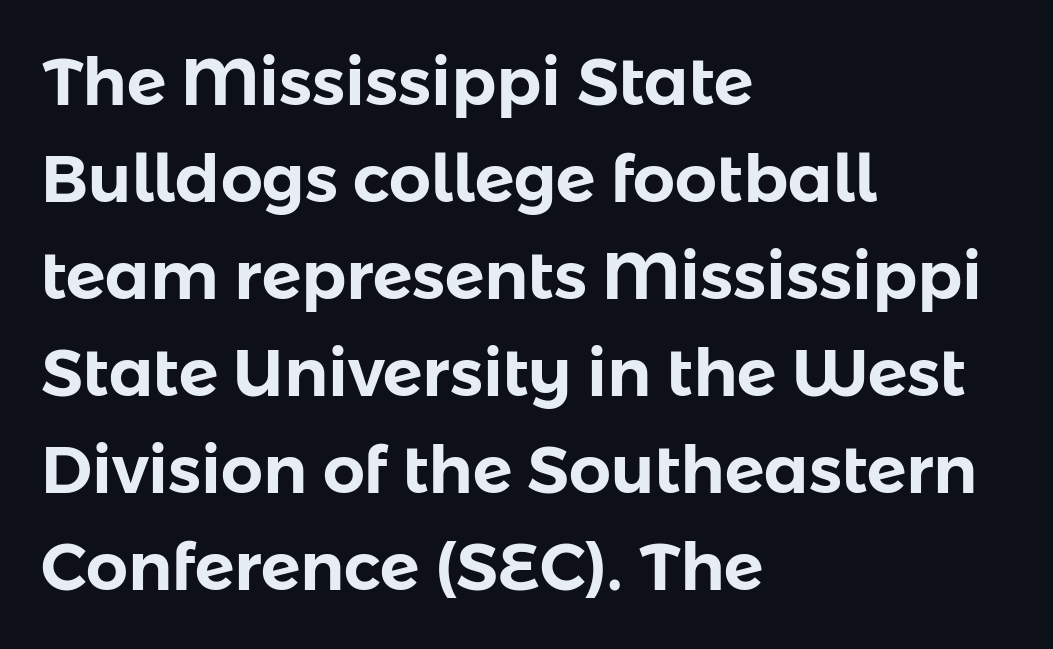
Q: Is the text italic (slanted)? A: No, it is upright.
Q: Is the typeface a serif or a sans-serif typeface? A: Sans-serif.
Q: Is the text underlined? A: No.
Q: How is the paragraph aligned? A: Left-aligned.
Q: Is the spacing between letters normal or unusually wide? A: Normal.
Q: Is the spacing between lines tight, normal or loose? A: Normal.
Q: Width (condensed, normal, or wide)? A: Normal.
Q: Stroke contrast? A: Low.
Q: x-height? A: Medium.
Q: Monospaced? A: No.
